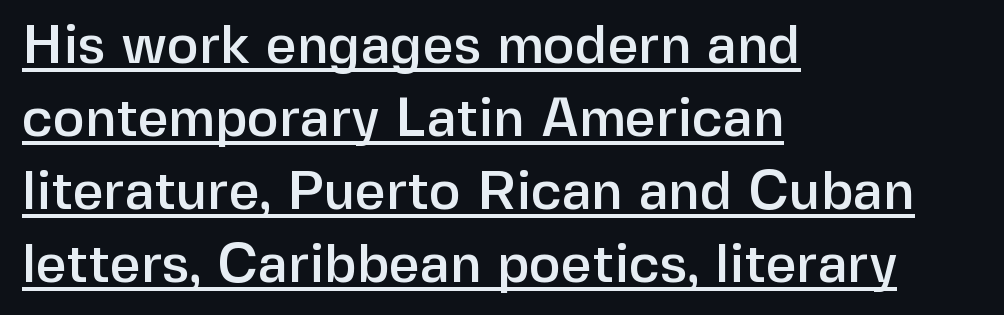
The image shows 54 px sans-serif type, upright; set left-aligned, normal line spacing (1.35x), normal letter spacing, underlined; low stroke contrast and a medium x-height.
